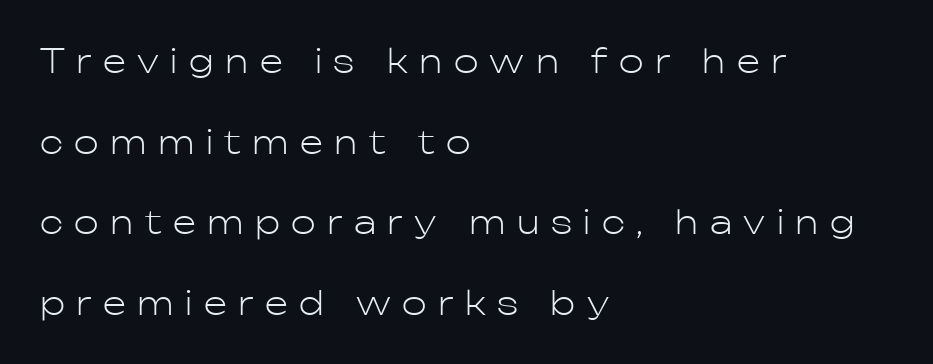
{"serif": "no", "italic": "no", "bold": "no", "weight": "light", "width": "normal", "stroke_contrast": "low", "x_height": "medium", "monospaced": "no", "underline": "no", "align": "left", "line_spacing": "loose", "line_spacing_ratio": 2.44, "letter_spacing": "wide", "letter_spacing_em": 0.35, "glyph_px": 33}
